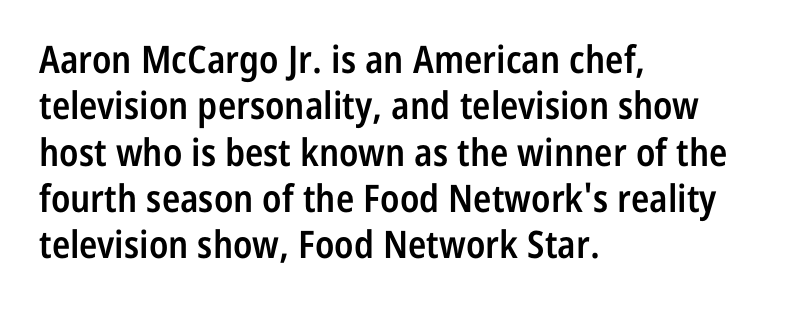
{"serif": "no", "italic": "no", "bold": "semi", "weight": "semibold", "width": "condensed", "stroke_contrast": "low", "x_height": "medium", "monospaced": "no", "underline": "no", "align": "left", "line_spacing_ratio": 1.22, "letter_spacing": "normal", "letter_spacing_em": 0.0, "glyph_px": 38}
